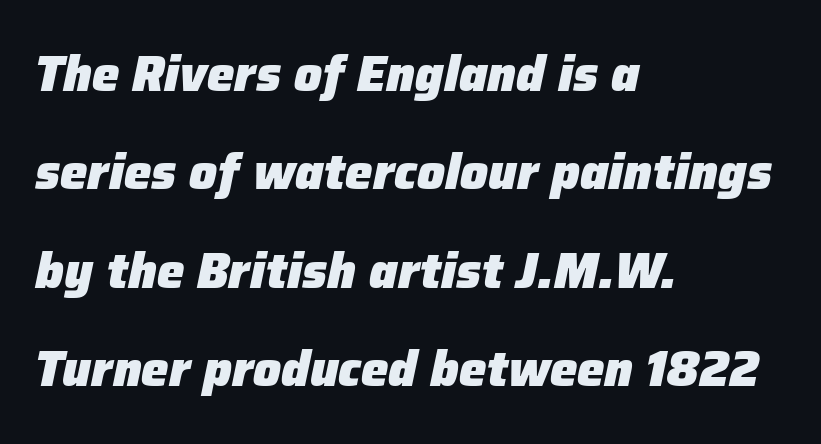
The letters are bold, with thick, heavy strokes. Rows of type keep a wide berth in the vertical direction. Each letter keeps its own natural width here, so spacing adapts to shape. Glance below the letters and you will spot only blank space.
